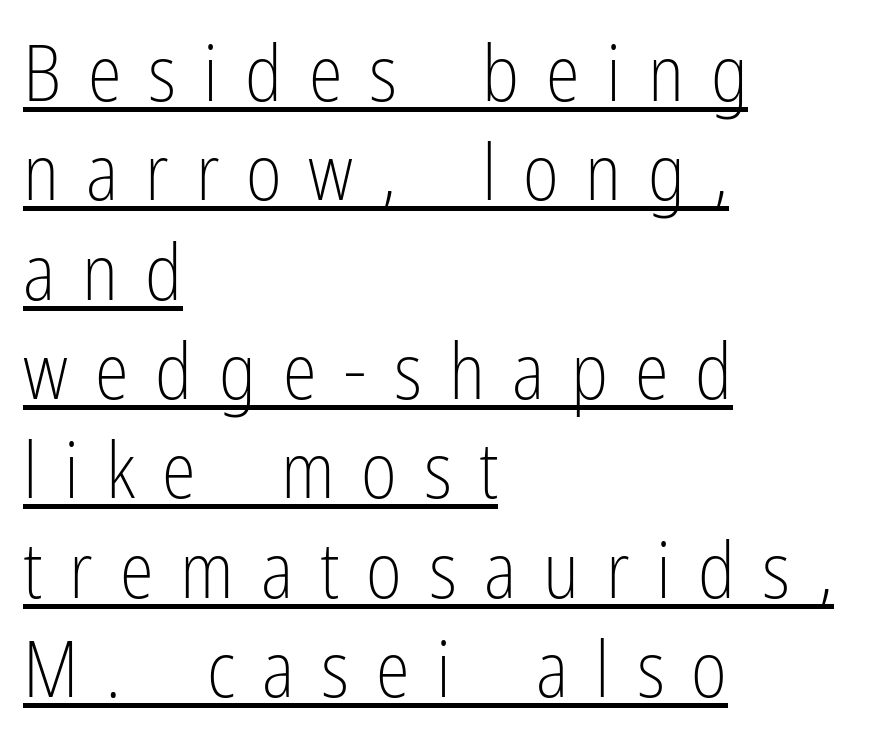
Q: Is the text bold? A: No.
Q: Is the text italic (slanted)? A: No, it is upright.
Q: Is the typeface a serif or a sans-serif typeface? A: Sans-serif.
Q: Is the text underlined? A: Yes.
Q: How is the paragraph aligned? A: Left-aligned.
Q: Is the spacing between letters normal or unusually wide? A: Unusually wide.
Q: Is the spacing between lines tight, normal or loose? A: Normal.
Q: Width (condensed, normal, or wide)? A: Condensed.
Q: Stroke contrast? A: Low.
Q: x-height? A: Medium.
Q: Monospaced? A: No.
